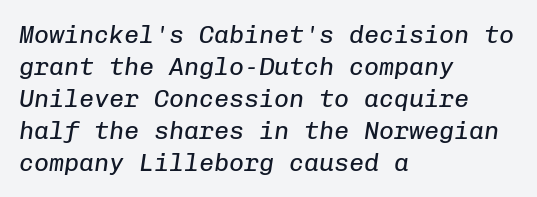
The image shows 25 px text type, italic (leaning right); set left-aligned, normal line spacing (1.28x), normal letter spacing, not underlined.
